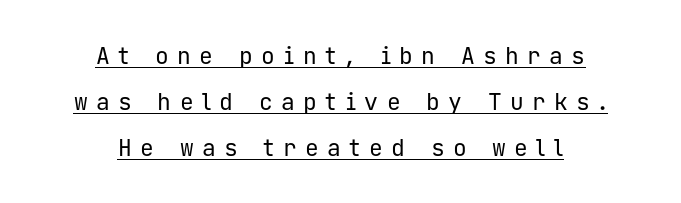
{"italic": "no", "bold": "no", "underline": "yes", "align": "center", "line_spacing": "loose", "line_spacing_ratio": 2.0, "letter_spacing": "wide", "letter_spacing_em": 0.36, "glyph_px": 23}
